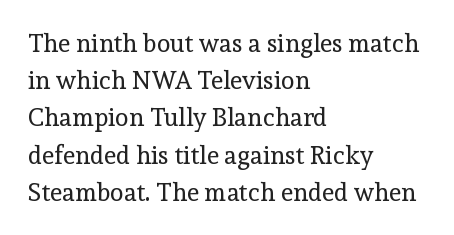
Each new line begins a customary step beneath the previous one. In CSS terms this would be text-align: left. Every character sits straight up, as roman type does. Inter-character spacing is left at the font's built-in metrics.
